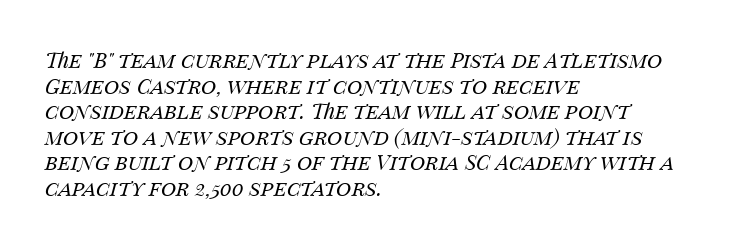
{"italic": "yes", "lean": "right", "slant_degrees": 14, "bold": "no", "underline": "no", "align": "left", "line_spacing_ratio": 1.22, "letter_spacing": "normal", "letter_spacing_em": 0.0, "glyph_px": 21}
